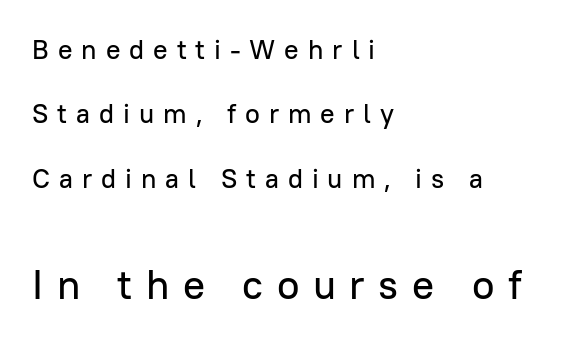
Rows of type keep a wide berth in the vertical direction. Characters remain perfectly vertical along every line. Decoration check: the copy has no underline. The typesetter chose a ragged-right arrangement here. Regarding serifs, this sample does without them.
